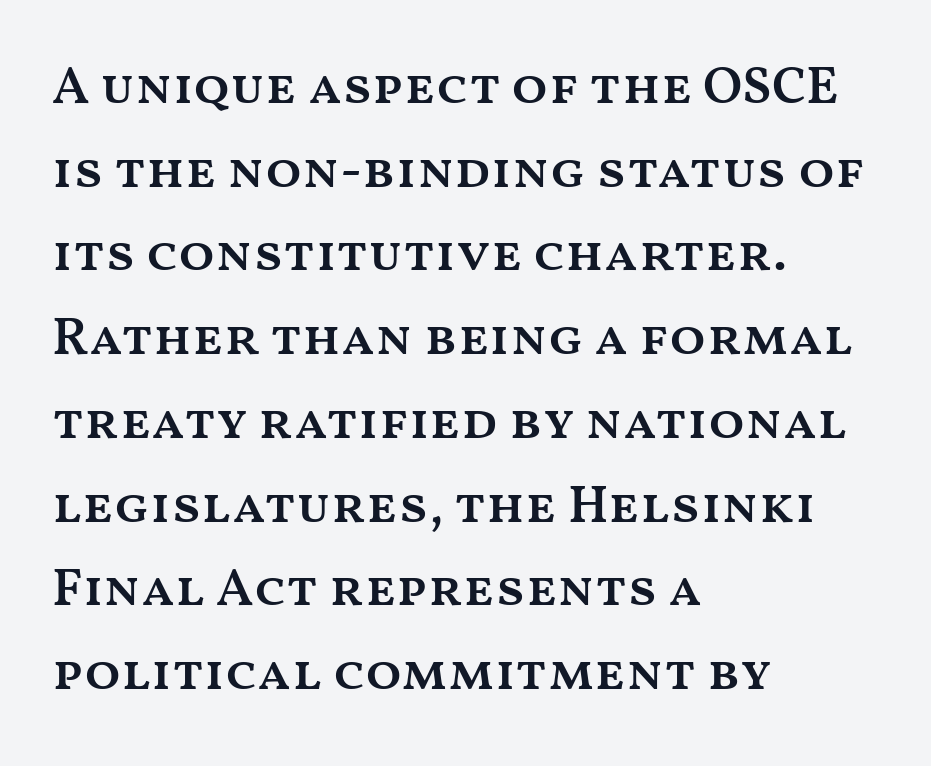
Bare-footed words on every line. The line-height multiplier appears to be the usual default. The face used here is proportionally spaced, like ordinary book or web type. Line starts are locked; line ends wander. Compared with typical body copy, the letter spacing here is the same. Ascenders rise straight up at ninety degrees.
